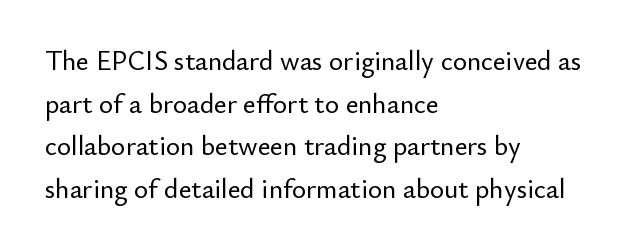
The words here are not underlined. Upright lettering throughout. This rendering leaves character spacing at its baseline value. These lines stack with their left ends in a neat column. Vertical spacing — default.
